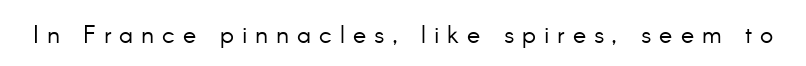
Nope, not italic — everything's standing straight. The cut favours lightness, reaching ordinary text weight at its darkest. A typesetter would call this heavily tracked-out type. Type without underlining.
